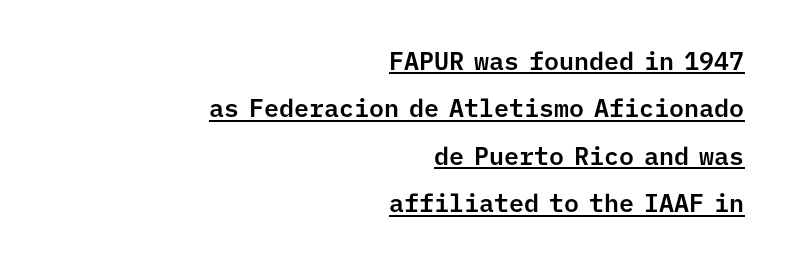
{"italic": "no", "underline": "yes", "align": "right", "line_spacing": "loose", "line_spacing_ratio": 1.9, "letter_spacing": "normal", "letter_spacing_em": 0.0, "glyph_px": 25}
